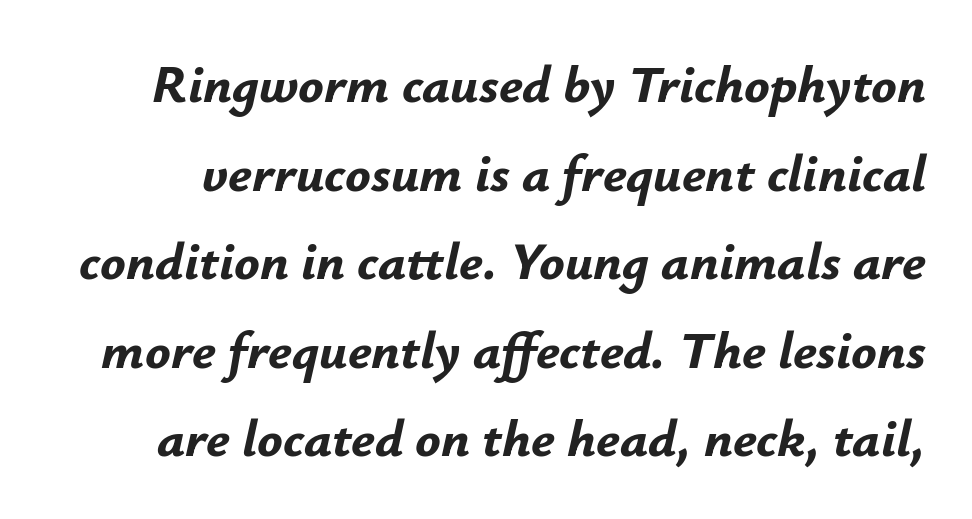
The rendering applies a slant to the glyphs. Spacing between characters is what you'd get straight out of the box. Summary of weight: heavy, a full bold. The letters advance in unequal steps, a hallmark of proportional type.
